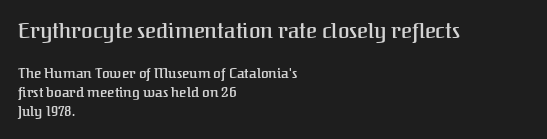
Q: Is the text bold? A: Semi-bold.
Q: Is the text italic (slanted)? A: No, it is upright.
Q: Is the text underlined? A: No.
Q: How is the paragraph aligned? A: Left-aligned.
Q: Is the spacing between letters normal or unusually wide? A: Normal.
Q: Is the spacing between lines tight, normal or loose? A: Normal.
Q: Which block of text is set in a larger size, the first (top) or the second (bottom)? A: The first (top) one.
